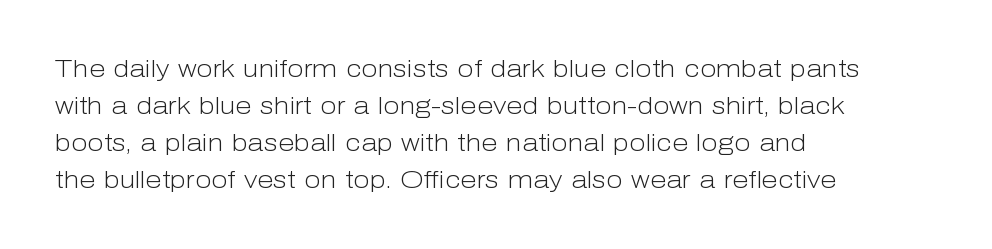
The image shows 24 px text type, upright; set left-aligned, normal line spacing (1.54x), normal letter spacing, not underlined.
